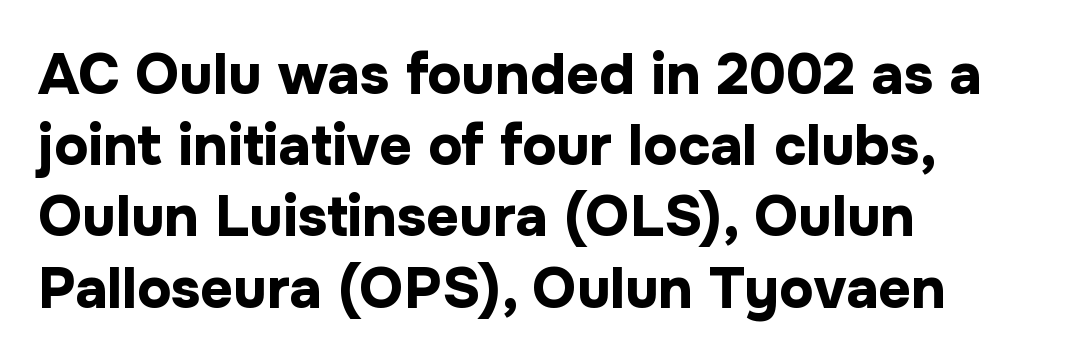
Q: Is the text bold? A: Yes.
Q: Is the text italic (slanted)? A: No, it is upright.
Q: Is the typeface a serif or a sans-serif typeface? A: Sans-serif.
Q: Is the text underlined? A: No.
Q: How is the paragraph aligned? A: Left-aligned.
Q: Is the spacing between letters normal or unusually wide? A: Normal.
Q: Is the spacing between lines tight, normal or loose? A: Normal.
Q: Width (condensed, normal, or wide)? A: Normal.
Q: Stroke contrast? A: Low.
Q: x-height? A: Medium.
Q: Monospaced? A: No.
